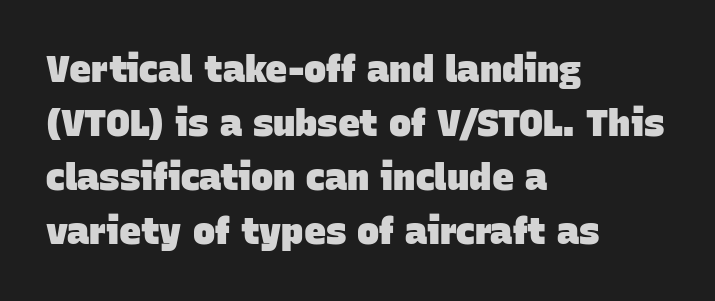
Q: Is the text bold? A: Yes.
Q: Is the typeface a serif or a sans-serif typeface? A: Sans-serif.
Q: Is the text underlined? A: No.
Q: How is the paragraph aligned? A: Left-aligned.
Q: Is the spacing between letters normal or unusually wide? A: Normal.
Q: Is the spacing between lines tight, normal or loose? A: Normal.
Q: Width (condensed, normal, or wide)? A: Normal.
Q: Stroke contrast? A: Low.
Q: x-height? A: Large.
Q: Monospaced? A: No.
